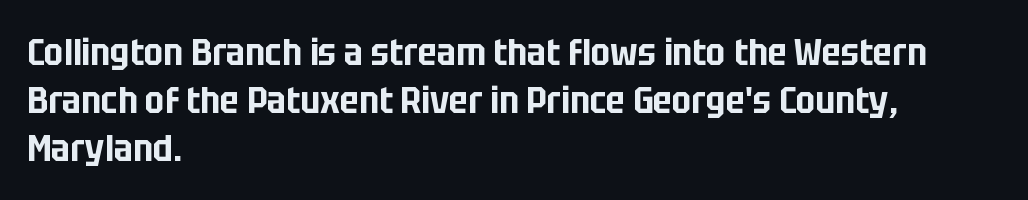
Every stem runs plumb, perpendicular to the baseline. Line spacing here is normal. These lines are set flush left with a ragged right edge. The passage shown is typed in a proportional face where columns would drift. Nobody touched the tracking dial on this one. The strip under each line holds only bare page.
